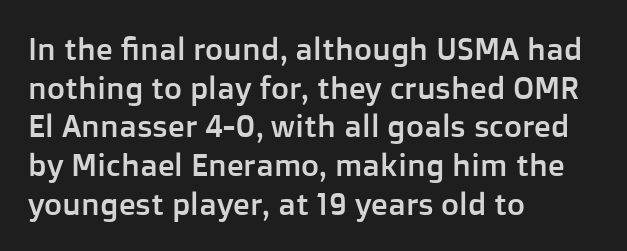
{"serif": "no", "italic": "no", "width": "normal", "stroke_contrast": "low", "x_height": "medium", "monospaced": "no", "underline": "no", "align": "left", "line_spacing": "normal", "line_spacing_ratio": 1.25, "letter_spacing": "normal", "letter_spacing_em": 0.0, "glyph_px": 31}
